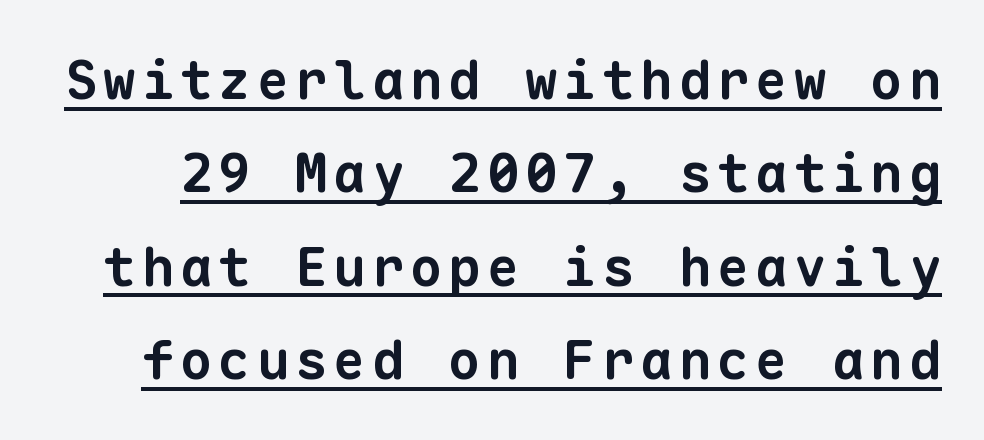
The face used here is monospaced, like something from a code editor. Heavy-handed strokes throughout: this text is bold. Has an underline been added? It has. You can tell from the bare stems that sans-serif type was used.
